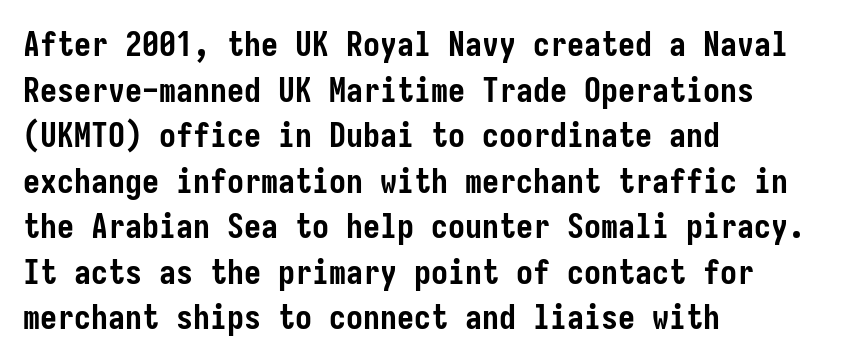
The image shows 34 px semibold, condensed sans-serif type, upright; set left-aligned, normal line spacing (1.34x), normal letter spacing, not underlined; low stroke contrast and a medium x-height.
